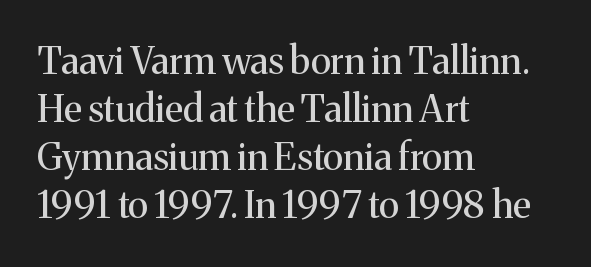
{"serif": "yes", "italic": "no", "bold": "no", "weight": "regular", "width": "normal", "stroke_contrast": "medium", "x_height": "medium", "monospaced": "no", "underline": "no", "align": "left", "line_spacing": "normal", "line_spacing_ratio": 1.3, "letter_spacing": "normal", "letter_spacing_em": 0.0, "glyph_px": 37}
